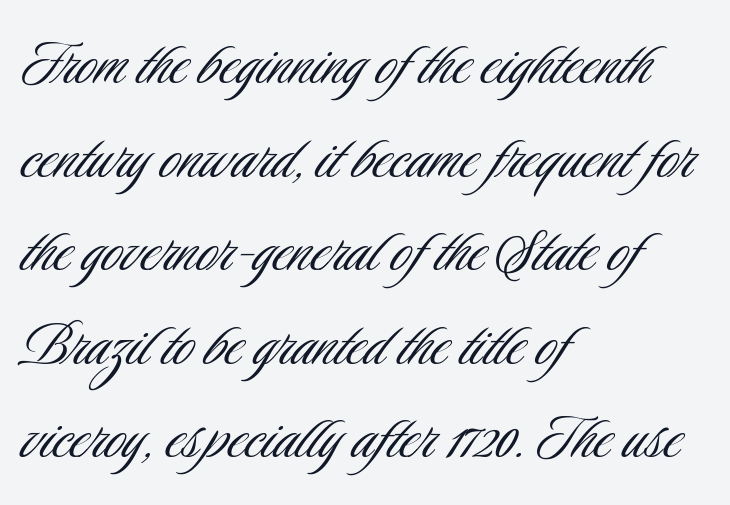
Q: Is the text bold? A: No.
Q: Is the text italic (slanted)? A: Yes.
Q: Is the typeface a serif or a sans-serif typeface? A: Sans-serif.
Q: Is the text underlined? A: No.
Q: How is the paragraph aligned? A: Left-aligned.
Q: Is the spacing between letters normal or unusually wide? A: Normal.
Q: Is the spacing between lines tight, normal or loose? A: Normal.
Q: Width (condensed, normal, or wide)? A: Condensed.
Q: Stroke contrast? A: Low.
Q: x-height? A: Small.
Q: Monospaced? A: No.
